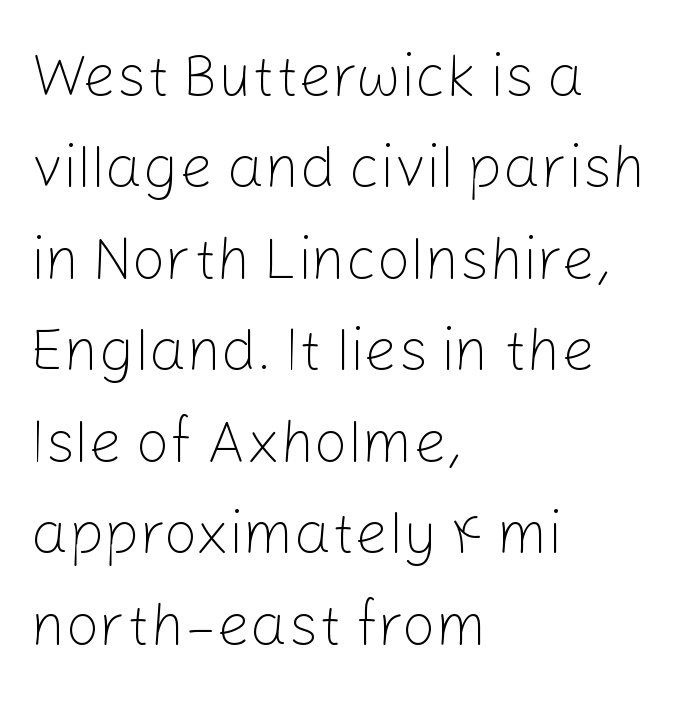
The image shows 59 px light sans-serif type, upright; set left-aligned, normal line spacing (1.55x), normal letter spacing, not underlined; low stroke contrast and a medium x-height.
